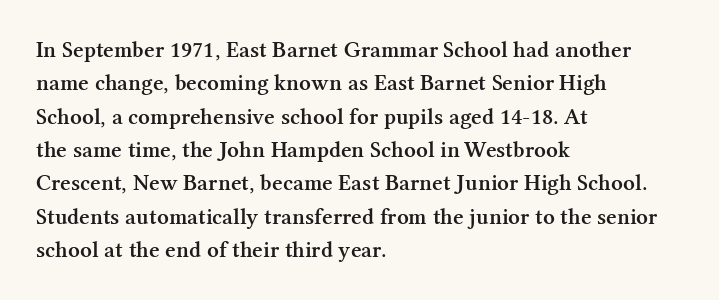
The image shows 23 px text type, upright; set left-aligned, normal line spacing (1.45x), normal letter spacing, not underlined.
